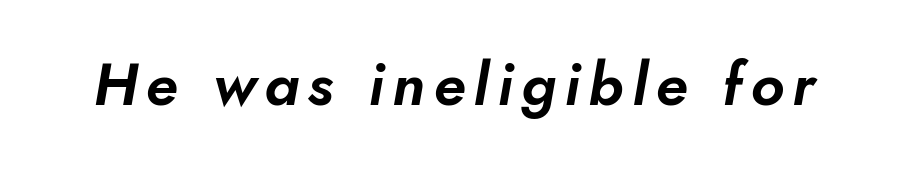
The gap between lines stays unmarked. The whole block is typeset with a tilt. Note the varied advance widths — an 'i' is clearly narrower than an 'm'.
